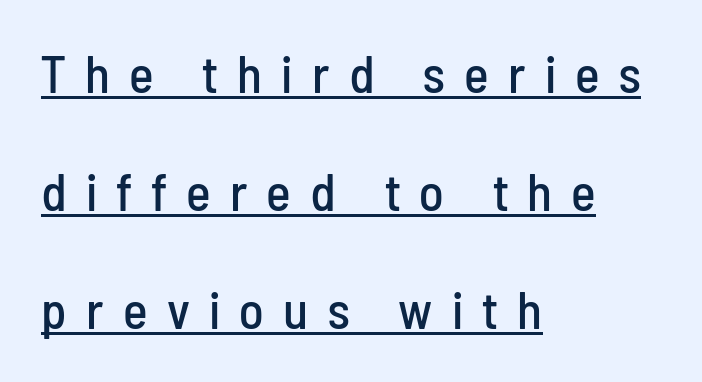
{"serif": "no", "italic": "no", "width": "condensed", "stroke_contrast": "low", "x_height": "medium", "monospaced": "no", "underline": "yes", "align": "left", "line_spacing": "loose", "line_spacing_ratio": 2.27, "letter_spacing": "wide", "letter_spacing_em": 0.37, "glyph_px": 52}
